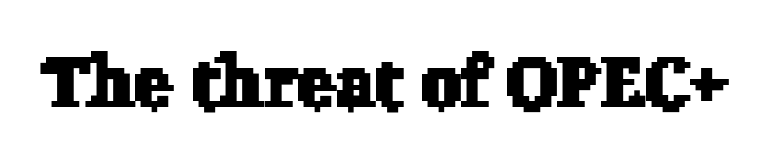
Q: Is the typeface a serif or a sans-serif typeface? A: Serif.
Q: Is the text underlined? A: No.
Q: Is the spacing between letters normal or unusually wide? A: Normal.
Q: Width (condensed, normal, or wide)? A: Normal.
Q: Stroke contrast? A: Low.
Q: x-height? A: Medium.
Q: Monospaced? A: No.
